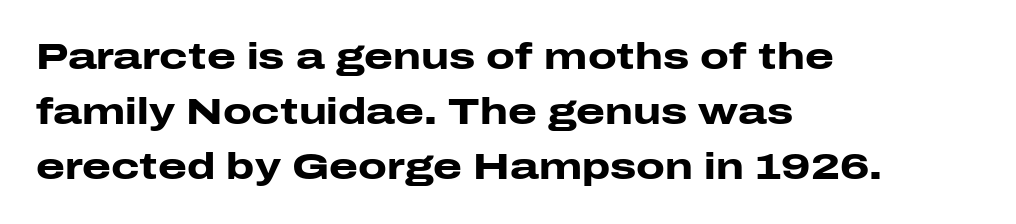
{"serif": "no", "italic": "no", "bold": "yes", "weight": "heavy", "width": "wide", "stroke_contrast": "low", "x_height": "medium", "monospaced": "no", "underline": "no", "align": "left", "line_spacing": "normal", "line_spacing_ratio": 1.49, "letter_spacing": "normal", "letter_spacing_em": 0.0, "glyph_px": 37}
